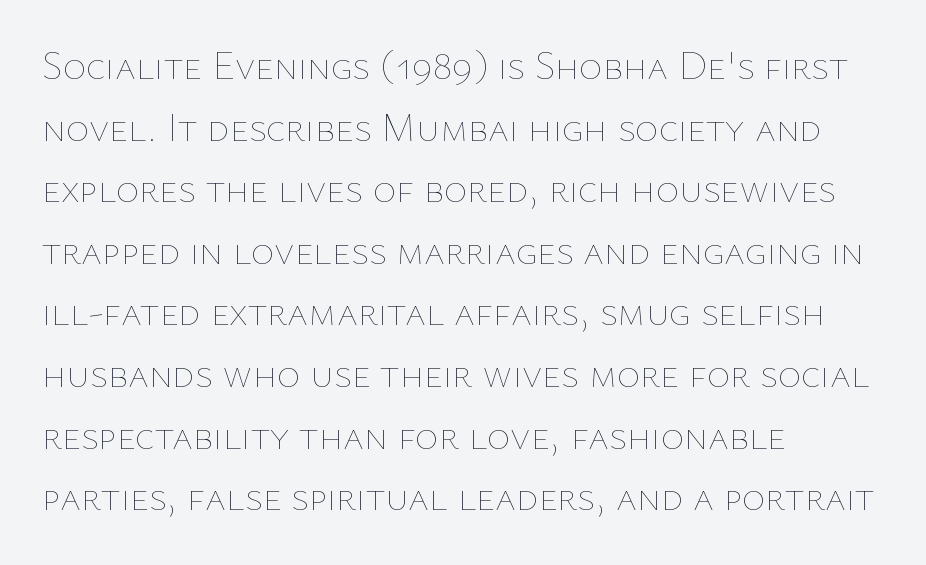
The image shows 40 px thin type, upright; set left-aligned, normal line spacing (1.54x), normal letter spacing, not underlined; low stroke contrast and a medium x-height.
